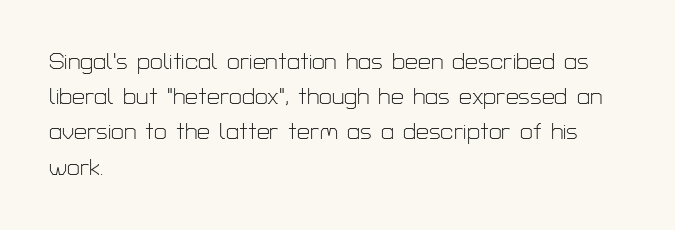
Q: Is the text bold? A: No.
Q: Is the text italic (slanted)? A: No, it is upright.
Q: Is the text underlined? A: No.
Q: How is the paragraph aligned? A: Left-aligned.
Q: Is the spacing between letters normal or unusually wide? A: Normal.
Q: Is the spacing between lines tight, normal or loose? A: Normal.
